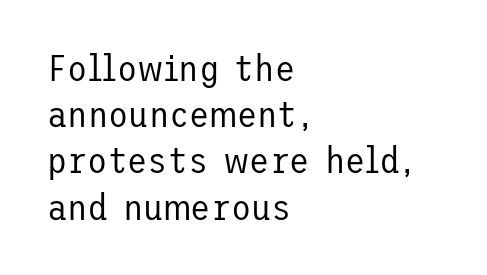
Q: Is the text bold? A: No.
Q: Is the text italic (slanted)? A: No, it is upright.
Q: Is the typeface a serif or a sans-serif typeface? A: Sans-serif.
Q: Is the text underlined? A: No.
Q: How is the paragraph aligned? A: Left-aligned.
Q: Is the spacing between letters normal or unusually wide? A: Normal.
Q: Is the spacing between lines tight, normal or loose? A: Normal.
Q: Width (condensed, normal, or wide)? A: Normal.
Q: Stroke contrast? A: Low.
Q: x-height? A: Medium.
